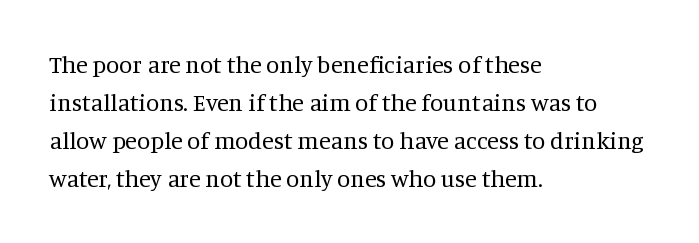
The image shows 24 px text type, upright; set left-aligned, normal line spacing (1.59x), normal letter spacing, not underlined.
